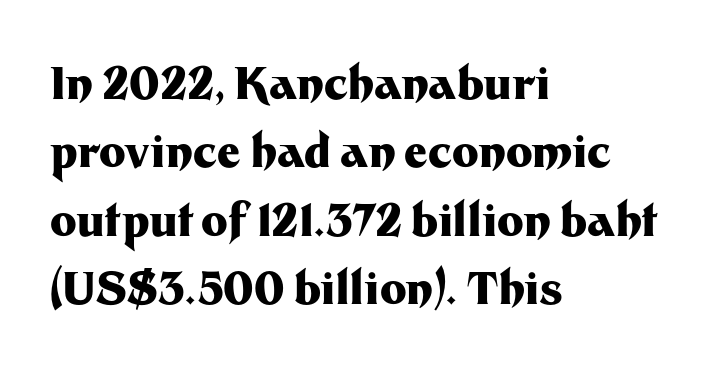
The letters advance in unequal steps, a hallmark of proportional type. Glyph-to-glyph distance matches everyday printed text. This is heavy type, rendered in bold. Grotesque or geometric, the face here clearly has no serifs.
